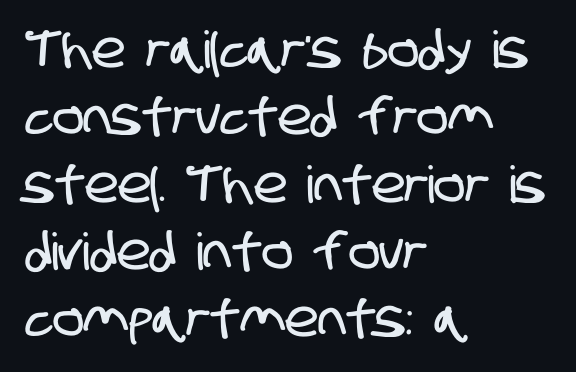
Q: Is the typeface a serif or a sans-serif typeface? A: Sans-serif.
Q: Is the text underlined? A: No.
Q: How is the paragraph aligned? A: Left-aligned.
Q: Is the spacing between letters normal or unusually wide? A: Normal.
Q: Is the spacing between lines tight, normal or loose? A: Normal.
Q: Width (condensed, normal, or wide)? A: Condensed.
Q: Stroke contrast? A: Low.
Q: x-height? A: Large.
Q: Monospaced? A: No.
